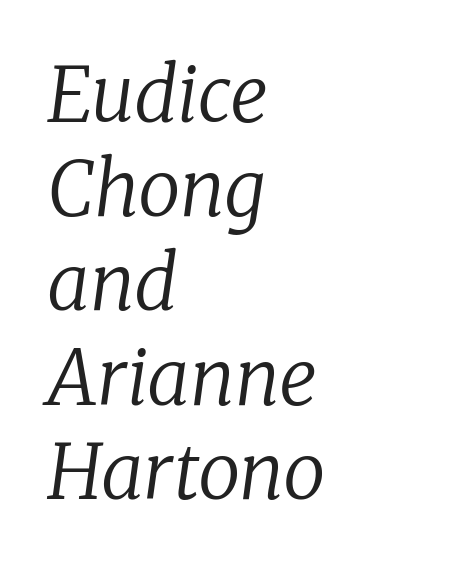
Q: Is the text bold? A: No.
Q: Is the text italic (slanted)? A: Yes, it leans right by about 8 degrees.
Q: Is the typeface a serif or a sans-serif typeface? A: Serif.
Q: Is the text underlined? A: No.
Q: How is the paragraph aligned? A: Left-aligned.
Q: Is the spacing between letters normal or unusually wide? A: Normal.
Q: Width (condensed, normal, or wide)? A: Normal.
Q: Stroke contrast? A: Low.
Q: x-height? A: Medium.
Q: Monospaced? A: No.
